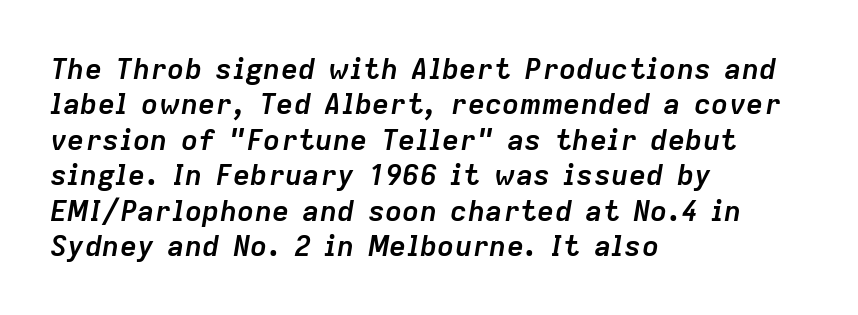
The image shows 29 px semibold type, italic (leaning right); set left-aligned, line spacing 1.22x, normal letter spacing, not underlined; low stroke contrast and a medium x-height.
